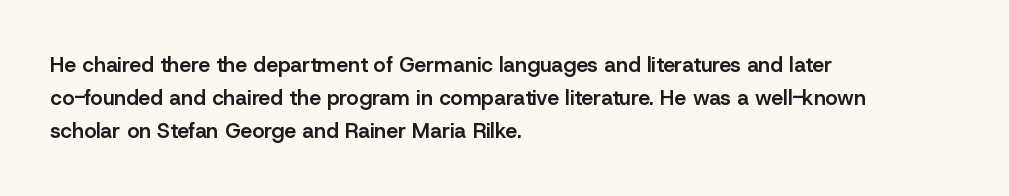
A typesetter would call this zero additional tracking. The foot of each line stays bare and open. Whoever set this chose a conventional vertical rhythm. Short and long lines alike share a common starting point at left. Stems and bowls a touch heavier than normal — semibold. The lettering stays uniformly vertical, giving the passage a roman look.
